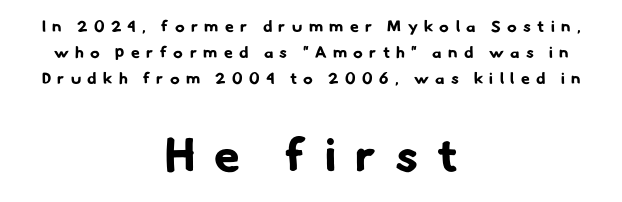
The image shows 47 px bold sans-serif type; set centered, normal line spacing (1.62x), unusually wide letter spacing (+0.4 em), not underlined; the second (bottom) block is 2.94x larger; low stroke contrast and a small x-height.
